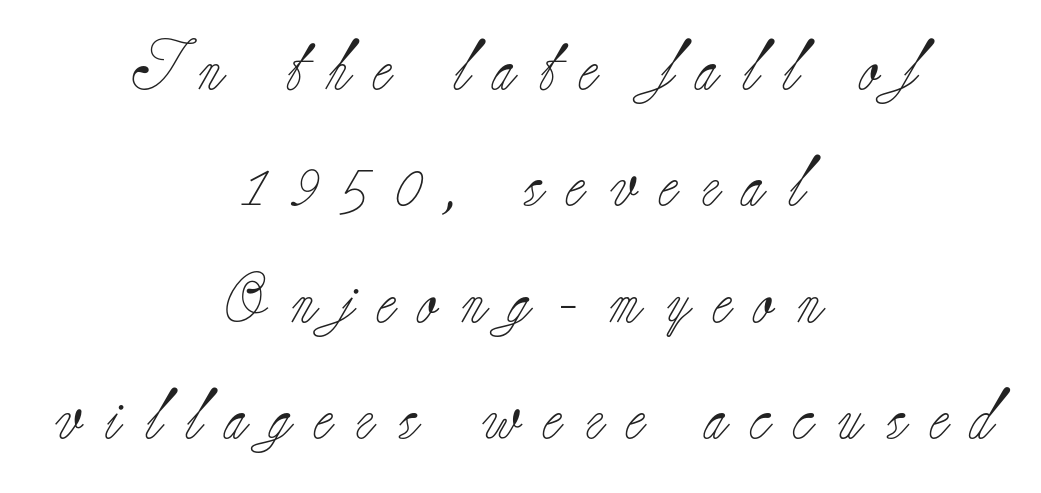
Q: Is the text bold? A: No.
Q: Is the text italic (slanted)? A: Yes.
Q: Is the typeface a serif or a sans-serif typeface? A: Serif.
Q: Is the text underlined? A: No.
Q: How is the paragraph aligned? A: Centered.
Q: Is the spacing between letters normal or unusually wide? A: Unusually wide.
Q: Is the spacing between lines tight, normal or loose? A: Loose.
Q: Width (condensed, normal, or wide)? A: Normal.
Q: Stroke contrast? A: Low.
Q: x-height? A: Small.
Q: Monospaced? A: No.
